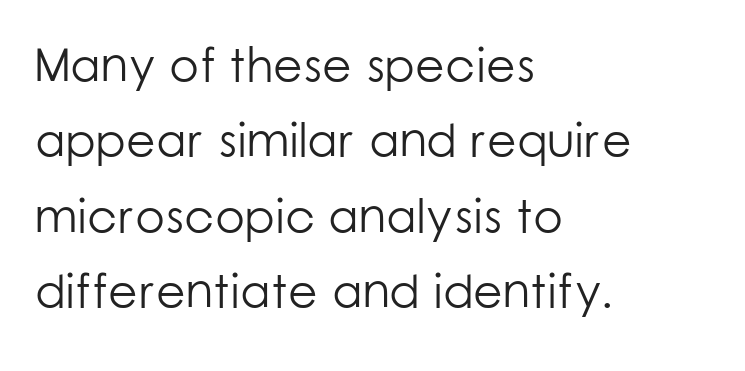
The passage shown stacks its lines at a standard gap. This rendering leaves character spacing at its baseline value. Just letters on the line, the space beneath them empty. A light-to-regular cut is what we see here.
